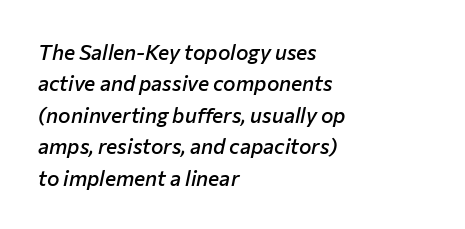
The image shows 21 px text type, italic (leaning right); set left-aligned, normal line spacing (1.5x), normal letter spacing, not underlined.
